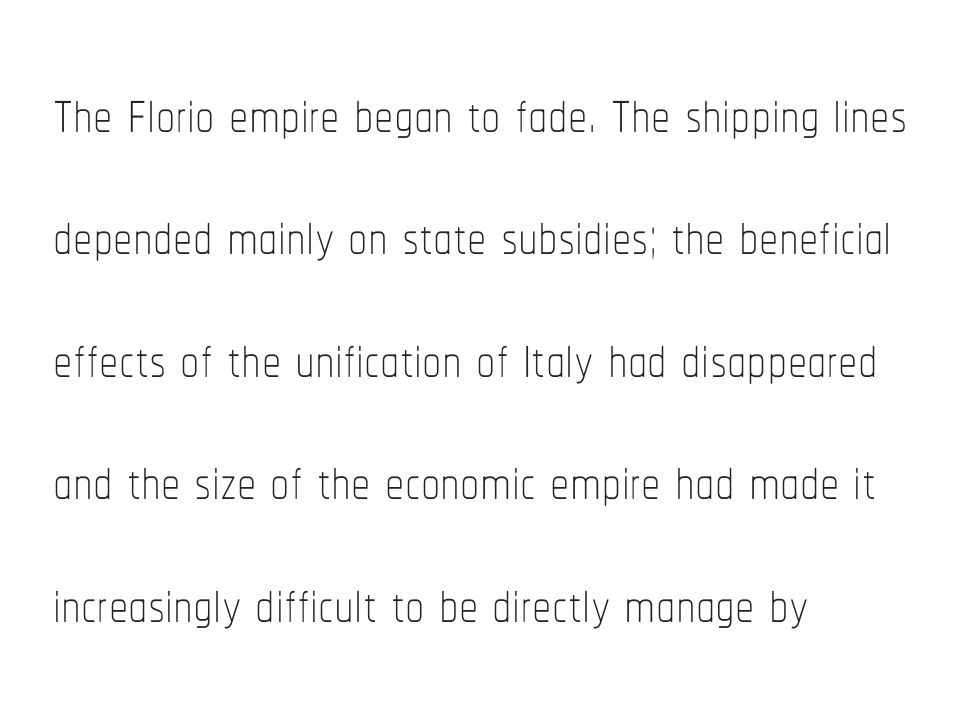
Q: Is the text bold? A: No.
Q: Is the text italic (slanted)? A: No, it is upright.
Q: Is the text underlined? A: No.
Q: How is the paragraph aligned? A: Left-aligned.
Q: Is the spacing between letters normal or unusually wide? A: Normal.
Q: Is the spacing between lines tight, normal or loose? A: Normal.
Q: Width (condensed, normal, or wide)? A: Condensed.
Q: Stroke contrast? A: Low.
Q: x-height? A: Medium.
Q: Monospaced? A: No.
